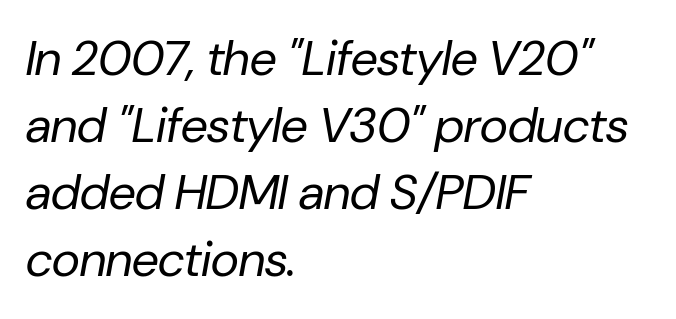
The image shows 49 px regular-weight type, italic (leaning right); set left-aligned, normal line spacing (1.37x), normal letter spacing, not underlined; low stroke contrast and a medium x-height.
